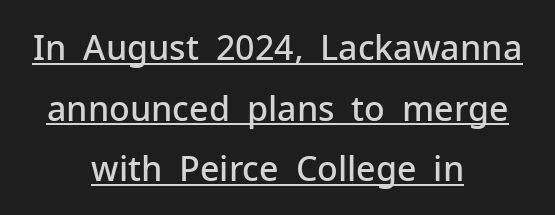
The letters stand upright; this is a roman face. A rule runs beneath these lines of type. Standard letterfit; no display-style spreading of the glyphs. Serifs: no, the terminals of the letterforms are clean.
